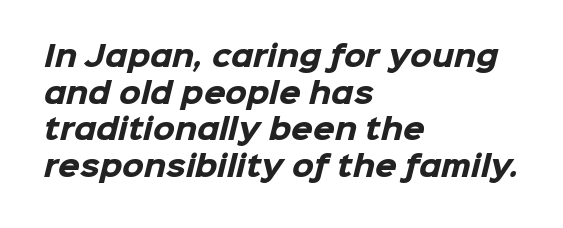
Q: Is the text bold? A: Yes.
Q: Is the typeface a serif or a sans-serif typeface? A: Sans-serif.
Q: Is the text underlined? A: No.
Q: How is the paragraph aligned? A: Left-aligned.
Q: Is the spacing between letters normal or unusually wide? A: Normal.
Q: Is the spacing between lines tight, normal or loose? A: Normal.
Q: Width (condensed, normal, or wide)? A: Normal.
Q: Stroke contrast? A: Low.
Q: x-height? A: Medium.
Q: Monospaced? A: No.
